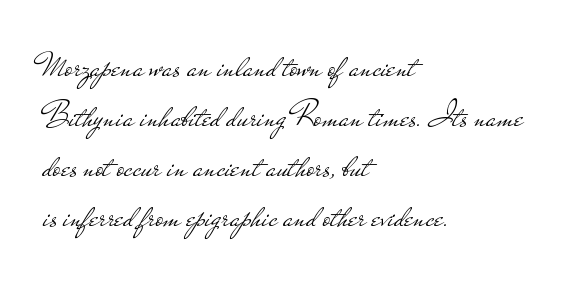
The image shows 36 px light, wide sans-serif type; set left-aligned, normal line spacing (1.39x), normal letter spacing, not underlined; low stroke contrast and a small x-height.
